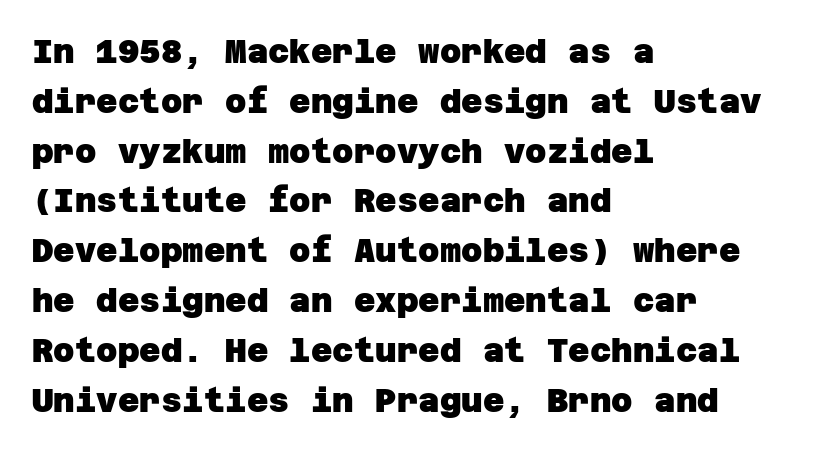
{"serif": "no", "bold": "yes", "weight": "heavy", "width": "normal", "stroke_contrast": "low", "x_height": "large", "underline": "no", "align": "left", "line_spacing": "normal", "line_spacing_ratio": 1.51, "letter_spacing": "normal", "letter_spacing_em": 0.0, "glyph_px": 33}
